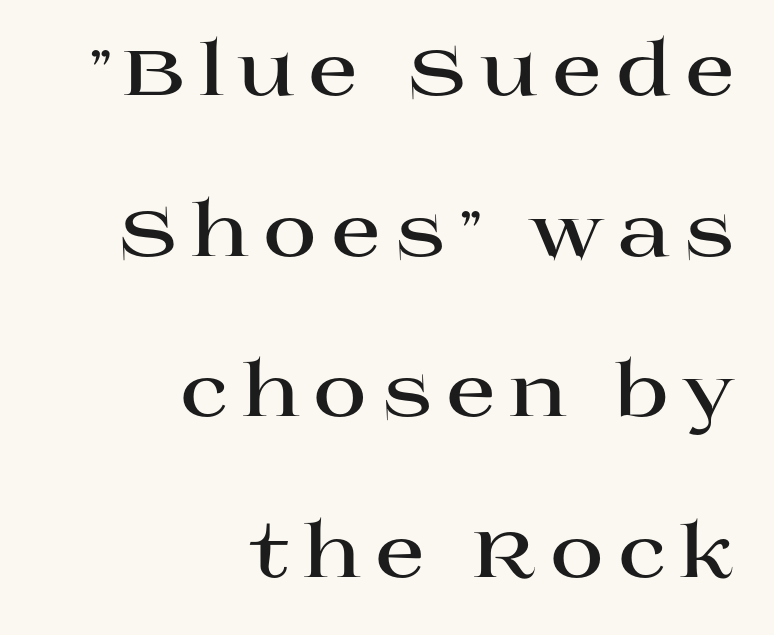
The image shows 74 px bold, wide serif type, upright; set right-aligned, loose line spacing (2.17x), not underlined; high stroke contrast and a large x-height.
